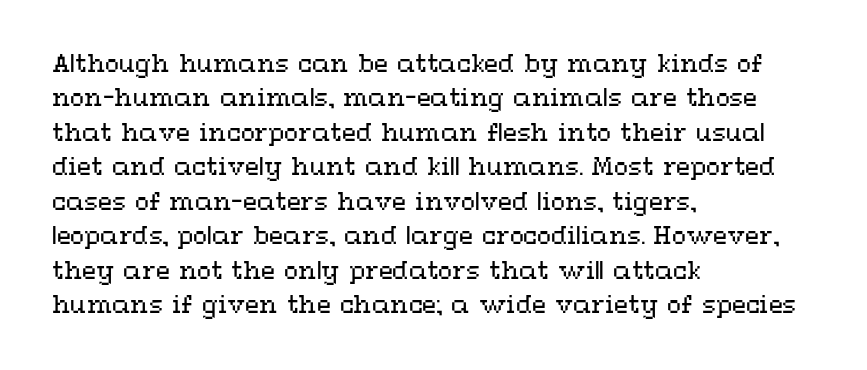
{"italic": "no", "bold": "no", "underline": "no", "align": "left", "line_spacing": "normal", "line_spacing_ratio": 1.5, "letter_spacing": "normal", "letter_spacing_em": 0.0, "glyph_px": 23}
